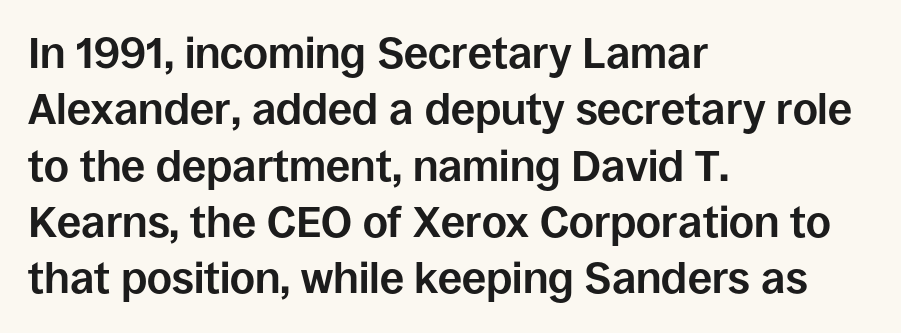
Q: Is the text bold? A: Yes.
Q: Is the text italic (slanted)? A: No, it is upright.
Q: Is the typeface a serif or a sans-serif typeface? A: Sans-serif.
Q: Is the text underlined? A: No.
Q: How is the paragraph aligned? A: Left-aligned.
Q: Is the spacing between letters normal or unusually wide? A: Normal.
Q: Is the spacing between lines tight, normal or loose? A: Normal.
Q: Width (condensed, normal, or wide)? A: Normal.
Q: Stroke contrast? A: Low.
Q: x-height? A: Large.
Q: Monospaced? A: No.
